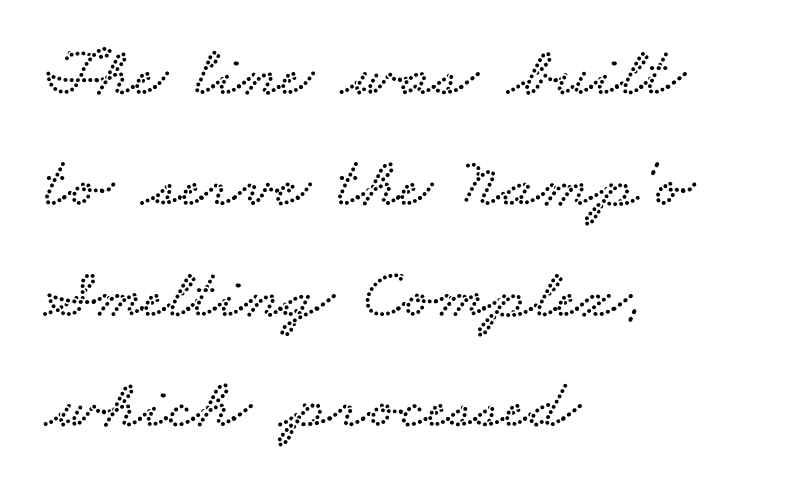
{"serif": "yes", "width": "wide", "stroke_contrast": "low", "x_height": "small", "monospaced": "no", "underline": "no", "align": "left", "line_spacing": "normal", "line_spacing_ratio": 1.56, "letter_spacing": "normal", "letter_spacing_em": 0.0, "glyph_px": 71}
